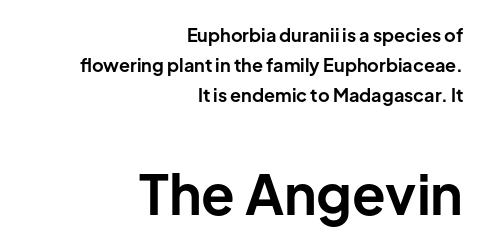
Here the second block reads like a headline and the first like body copy. Looks like regular typesetting: each glyph gets only the width it needs. Visually the block forms a straight wall on the right and a jagged coastline on the left. The line texture is even and compact thanks to regular tracking. Rendered with straight, roman letterforms. The face used here has the dense, thick strokes of a bold.
